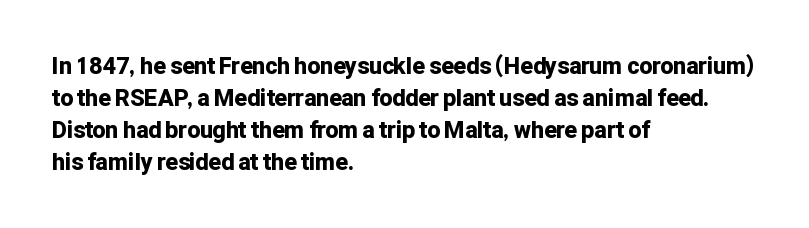
Compared with typical paragraphs, the rows here are spaced about the same. In terms of posture, this sample is upright. You'd pick this weight for a headline — it's a proper bold. Typeset ragged right — the left edge is the straight one.
